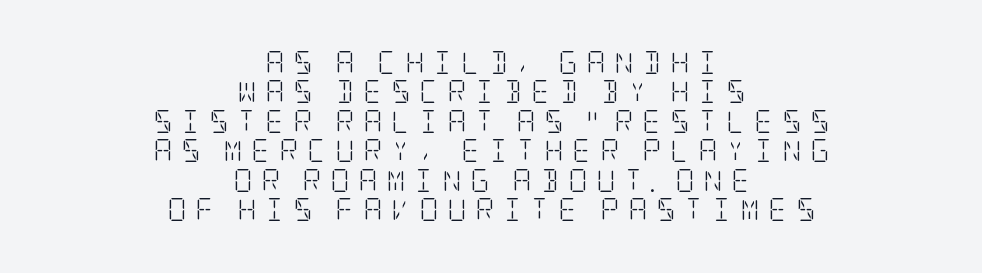
{"italic": "no", "bold": "no", "underline": "no", "align": "center", "line_spacing": "normal", "line_spacing_ratio": 1.28, "letter_spacing": "wide", "letter_spacing_em": 0.4, "glyph_px": 23}
